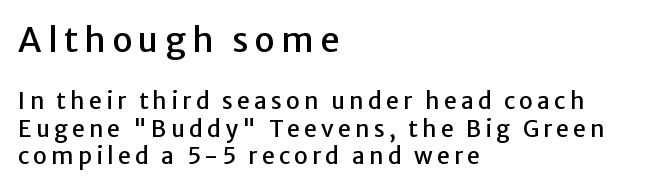
Is the block centered? No — it sits flush against the left margin. Nobody drew a line under any word here. Posture: upright roman. Varying glyph widths throughout — classic text-font behaviour. Larger block? The one above; the one below is distinctly smaller.
